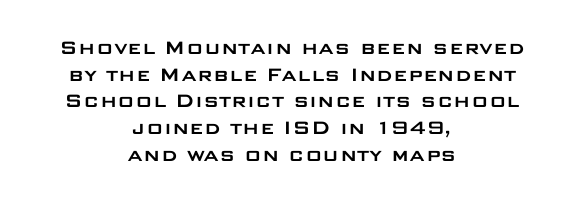
Q: Is the text italic (slanted)? A: No, it is upright.
Q: Is the text underlined? A: No.
Q: How is the paragraph aligned? A: Centered.
Q: Is the spacing between letters normal or unusually wide? A: Normal.
